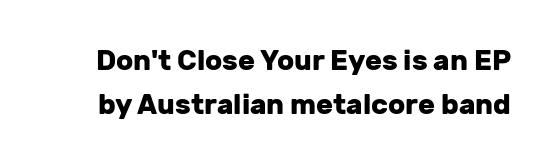
Typographically, this falls in the sans-serif category. Chunky letters — that's bold for sure. What stands out about the letter spacing? Nothing — it is the standard amount. A clean baseline with only descenders dipping below it. The face used here is proportionally spaced, like ordinary book or web type. Rendered with straight, roman letterforms.
